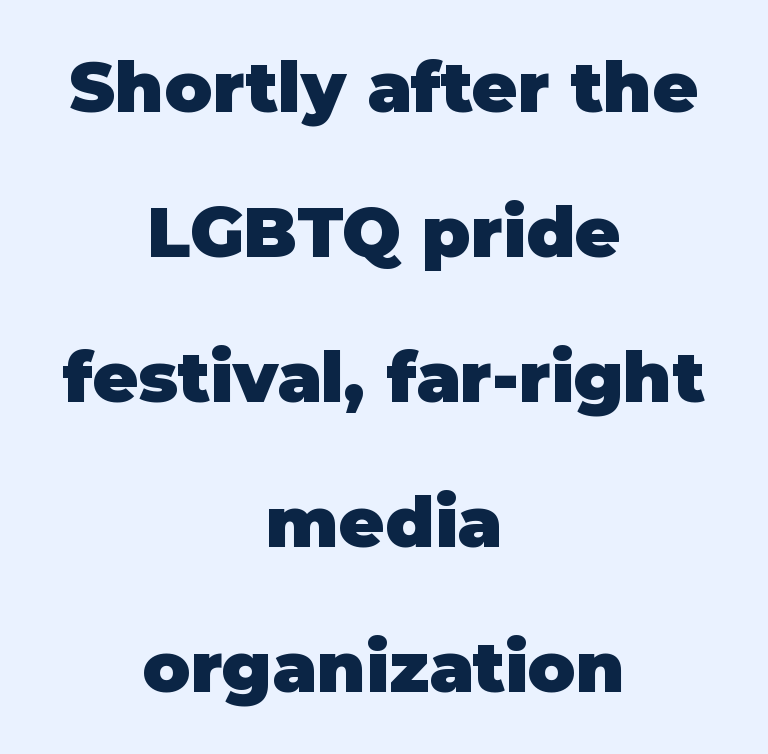
Unlike italic type, these characters show no tilt at all. Letterform terminals end flat and unadorned throughout the passage. The glyphs are unaccompanied by any horizontal stroke below them. The text block is weighted toward neither margin, spreading evenly from the middle. Horizontal bands of white between lines are thick stripes. Standard letterfit; no display-style spreading of the glyphs.
